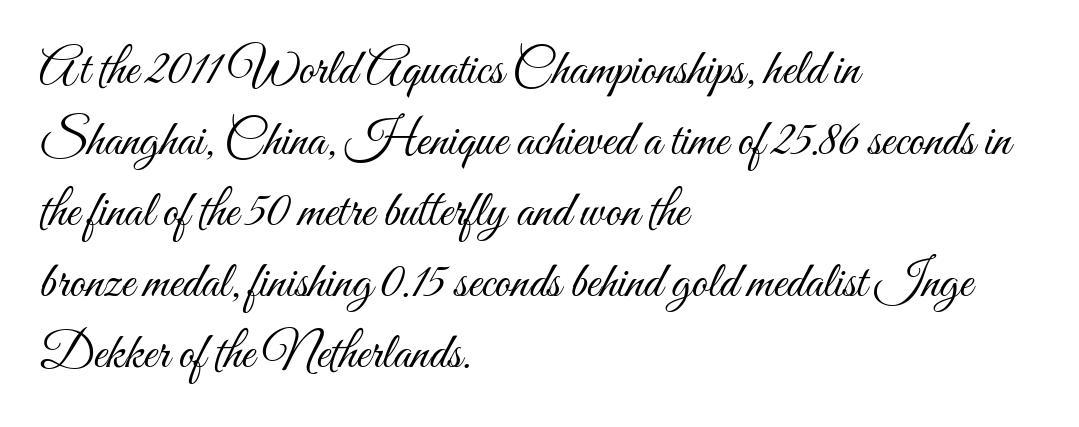
The lines sit at an ordinary, default distance from one another. Do the characters align in a grid? No, the font is proportional. Unmarked baselines from the first word to the last. The weight would be labelled regular, book, light, or lighter still. Typeset ragged right — the left edge is the straight one. Does extra space separate the letters? No, they use regular spacing.
